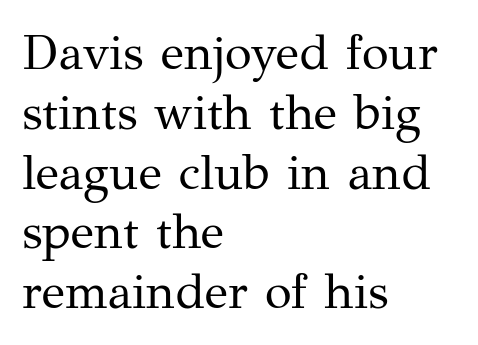
Q: Is the text bold? A: No.
Q: Is the text italic (slanted)? A: No, it is upright.
Q: Is the typeface a serif or a sans-serif typeface? A: Serif.
Q: Is the text underlined? A: No.
Q: How is the paragraph aligned? A: Left-aligned.
Q: Is the spacing between letters normal or unusually wide? A: Normal.
Q: Width (condensed, normal, or wide)? A: Normal.
Q: Stroke contrast? A: Medium.
Q: x-height? A: Medium.
Q: Monospaced? A: No.
